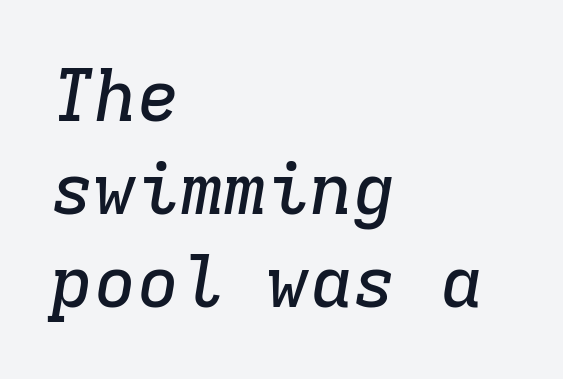
The ragged edge is on the right, which tells us the setting is flush left. This is oblique type, the kind used for emphasis or titles. Observe the serifs anchoring each vertical stroke in this sample. If you measured baseline to baseline, you'd find a middling distance. The line texture is even and compact thanks to regular tracking.
